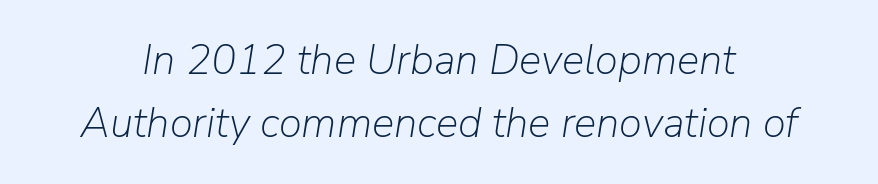
The image shows 42 px light type, italic (leaning right); set normal line spacing (1.51x), normal letter spacing, not underlined; low stroke contrast and a medium x-height.
